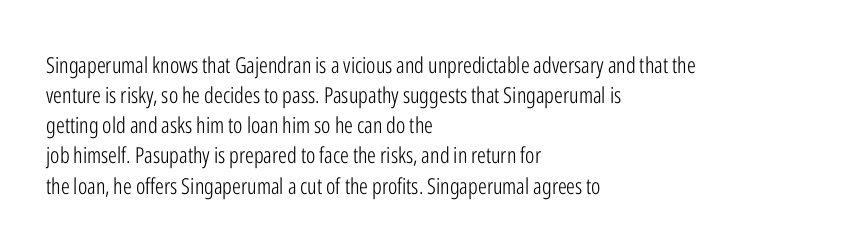
The letterforms sit shoulder to shoulder at normal distance. The space directly below the letters is spotless. Counters stay open thanks to moderate or lighter strokes. The vertical gap from one line to the next is medium. Ascenders rise straight up at ninety degrees. The ragged edge is on the right, which tells us the setting is flush left.
